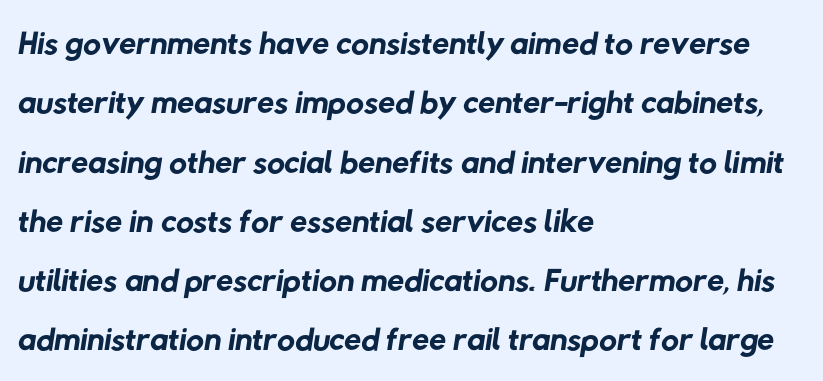
The zone under the glyphs is completely vacant. No heavy texture on the line: the type isn't bold. The passage shown is typeset with a sans-serif family. You could call the tracking neutral — neither tight nor loose.
